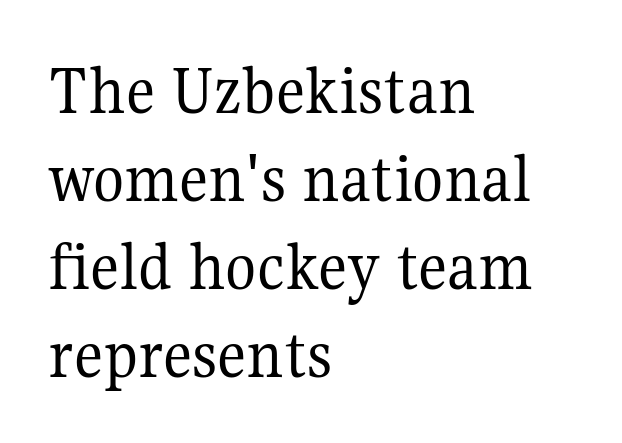
Q: Is the text bold? A: No.
Q: Is the text italic (slanted)? A: No, it is upright.
Q: Is the typeface a serif or a sans-serif typeface? A: Serif.
Q: Is the text underlined? A: No.
Q: How is the paragraph aligned? A: Left-aligned.
Q: Is the spacing between letters normal or unusually wide? A: Normal.
Q: Width (condensed, normal, or wide)? A: Normal.
Q: Stroke contrast? A: Medium.
Q: x-height? A: Medium.
Q: Monospaced? A: No.
